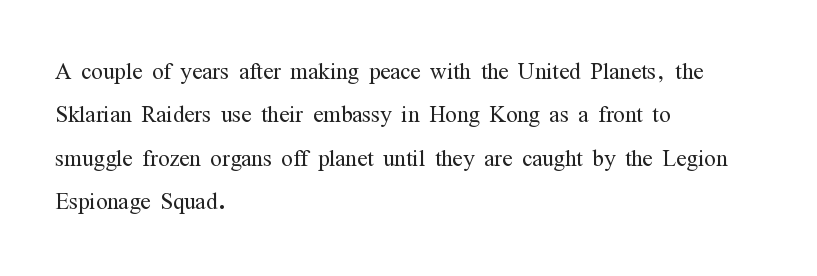
{"serif": "yes", "italic": "no", "bold": "no", "weight": "light", "width": "condensed", "stroke_contrast": "medium", "x_height": "medium", "monospaced": "no", "underline": "no", "align": "left", "line_spacing": "normal", "line_spacing_ratio": 1.45, "letter_spacing": "normal", "letter_spacing_em": 0.0, "glyph_px": 30}
